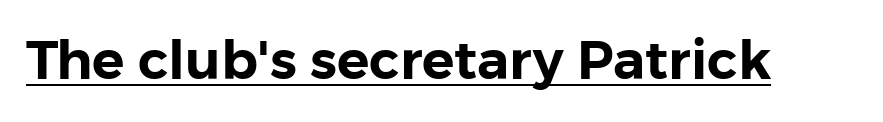
What stands out about the letter spacing? Nothing — it is the standard amount. You could not count columns in this text — the font is proportionally spaced. A roman cut, with each character standing at attention. Emphasis is given by a line drawn under the lettering.
